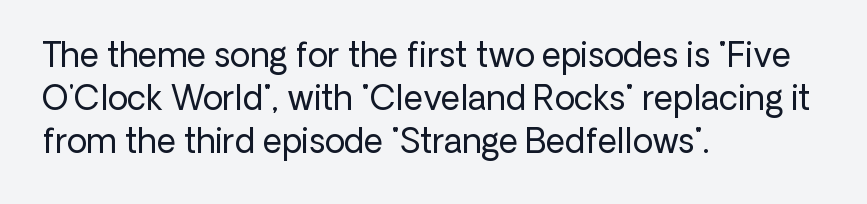
Reading down the block, your eye returns to a fixed left position each line. The type sits square on the baseline with zero lean. Rows of type keep a routine distance in the vertical direction. Tracking value appears to be zero — textbook default spacing.
